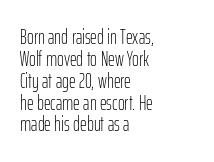
Q: Is the text bold? A: No.
Q: Is the text italic (slanted)? A: No, it is upright.
Q: Is the text underlined? A: No.
Q: How is the paragraph aligned? A: Left-aligned.
Q: Is the spacing between letters normal or unusually wide? A: Normal.
Q: Is the spacing between lines tight, normal or loose? A: Tight.
